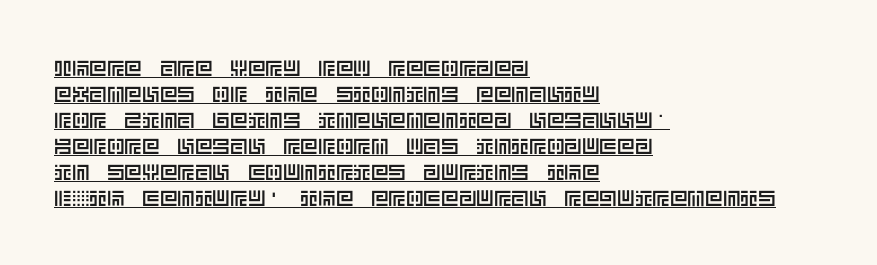
The image shows 22 px text type, upright; set left-aligned, line spacing 1.18x, normal letter spacing, underlined.
